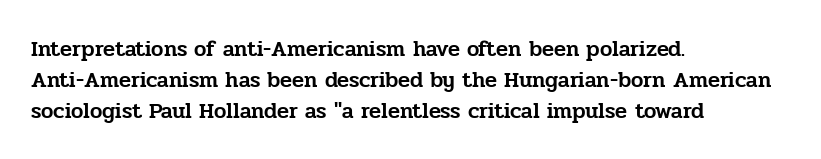
{"italic": "no", "underline": "no", "align": "left", "line_spacing": "normal", "line_spacing_ratio": 1.4, "letter_spacing": "normal", "letter_spacing_em": 0.0, "glyph_px": 22}
